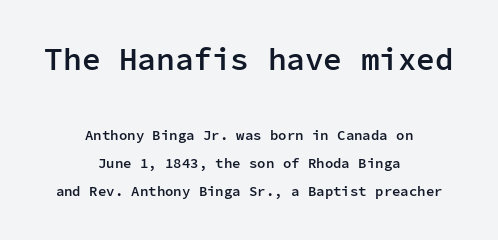
The image shows 31 px semibold sans-serif type, upright, monospaced; set centered, loose line spacing (2.01x), normal letter spacing, not underlined; the first (top) block is 2.21x larger; low stroke contrast and a medium x-height.
